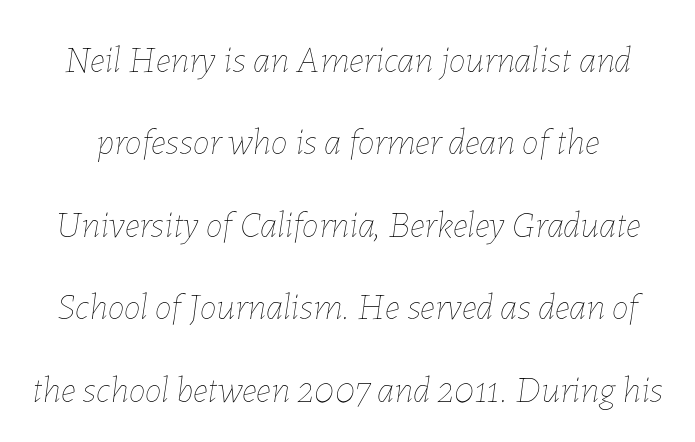
Q: Is the text bold? A: No.
Q: Is the text italic (slanted)? A: Yes, it leans right by about 7 degrees.
Q: Is the text underlined? A: No.
Q: Is the spacing between letters normal or unusually wide? A: Normal.
Q: Is the spacing between lines tight, normal or loose? A: Loose.
Q: Width (condensed, normal, or wide)? A: Normal.
Q: Stroke contrast? A: Low.
Q: x-height? A: Medium.
Q: Monospaced? A: No.
